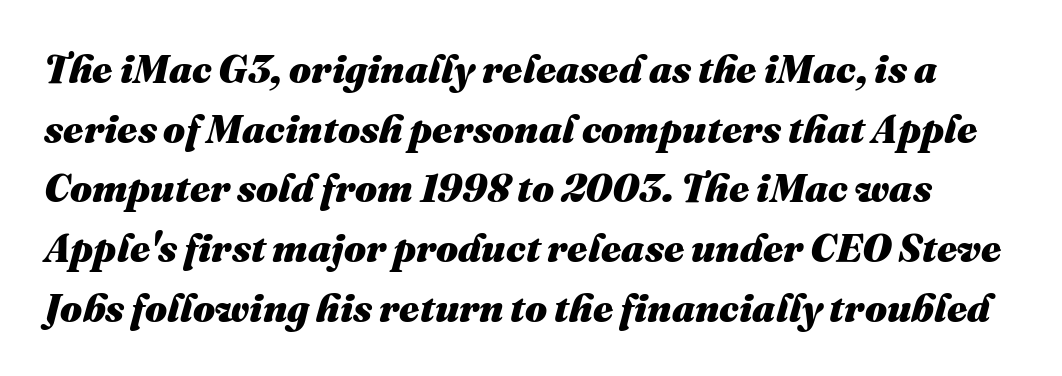
Q: Is the text bold? A: Yes.
Q: Is the text italic (slanted)? A: Yes, it leans right by about 16 degrees.
Q: Is the text underlined? A: No.
Q: Is the spacing between letters normal or unusually wide? A: Normal.
Q: Is the spacing between lines tight, normal or loose? A: Normal.
Q: Width (condensed, normal, or wide)? A: Normal.
Q: Stroke contrast? A: Medium.
Q: x-height? A: Medium.
Q: Monospaced? A: No.
